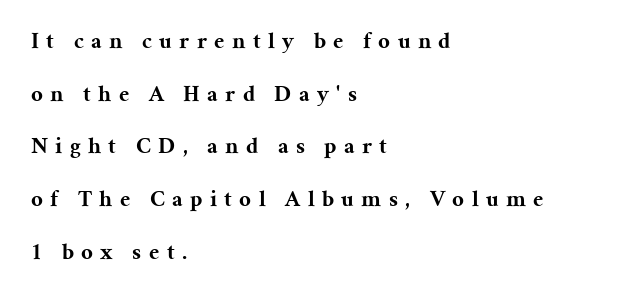
Q: Is the text bold? A: Yes.
Q: Is the text italic (slanted)? A: No, it is upright.
Q: Is the text underlined? A: No.
Q: How is the paragraph aligned? A: Left-aligned.
Q: Is the spacing between letters normal or unusually wide? A: Unusually wide.
Q: Is the spacing between lines tight, normal or loose? A: Loose.
